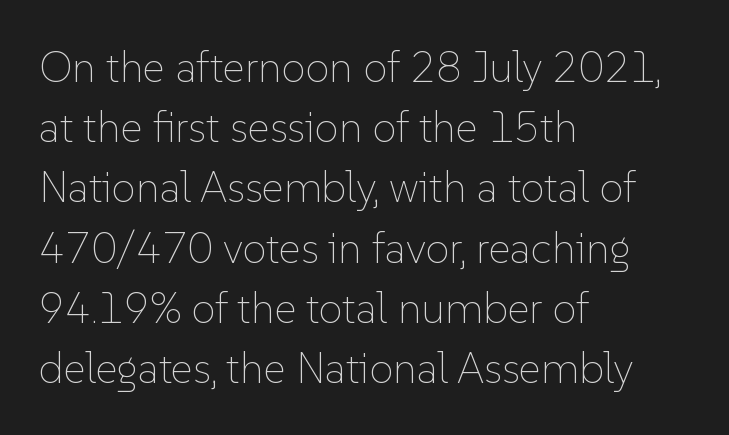
Q: Is the text bold? A: No.
Q: Is the text italic (slanted)? A: No, it is upright.
Q: Is the text underlined? A: No.
Q: How is the paragraph aligned? A: Left-aligned.
Q: Is the spacing between letters normal or unusually wide? A: Normal.
Q: Is the spacing between lines tight, normal or loose? A: Normal.
Q: Width (condensed, normal, or wide)? A: Normal.
Q: Stroke contrast? A: Low.
Q: x-height? A: Medium.
Q: Monospaced? A: No.
